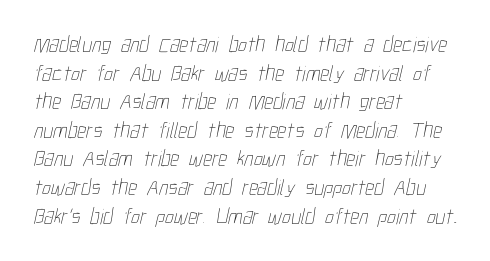
{"bold": "no", "underline": "no", "align": "left", "line_spacing": "normal", "line_spacing_ratio": 1.3, "letter_spacing": "normal", "letter_spacing_em": 0.0, "glyph_px": 22}
